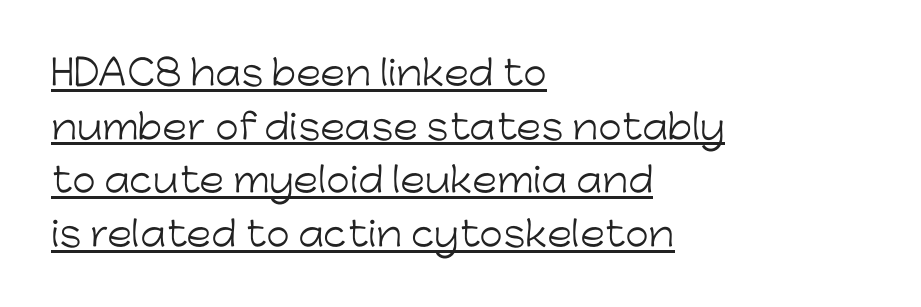
{"serif": "no", "italic": "no", "bold": "no", "weight": "light", "width": "normal", "stroke_contrast": "low", "x_height": "medium", "monospaced": "no", "underline": "yes", "align": "left", "line_spacing": "normal", "line_spacing_ratio": 1.58, "letter_spacing": "normal", "letter_spacing_em": 0.0, "glyph_px": 34}
